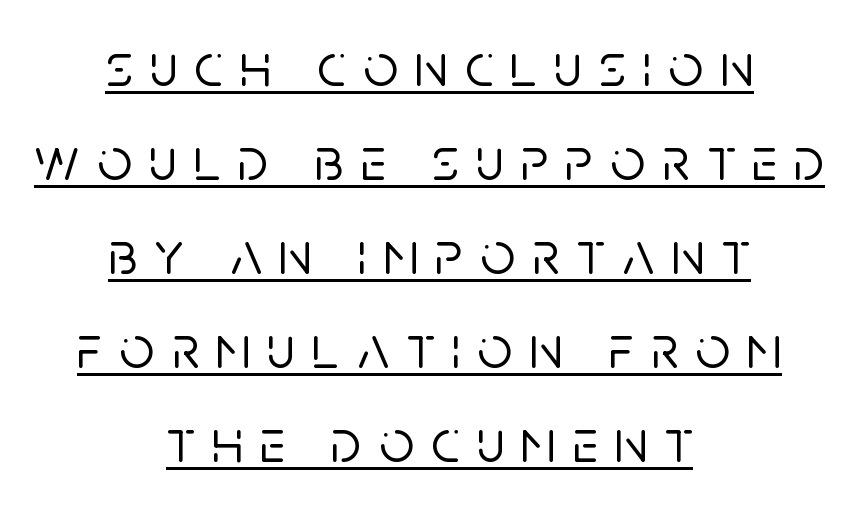
Q: Is the text italic (slanted)? A: No, it is upright.
Q: Is the typeface a serif or a sans-serif typeface? A: Sans-serif.
Q: Is the text underlined? A: Yes.
Q: How is the paragraph aligned? A: Centered.
Q: Is the spacing between letters normal or unusually wide? A: Unusually wide.
Q: Is the spacing between lines tight, normal or loose? A: Normal.
Q: Width (condensed, normal, or wide)? A: Normal.
Q: Stroke contrast? A: Low.
Q: x-height? A: Large.
Q: Monospaced? A: No.
